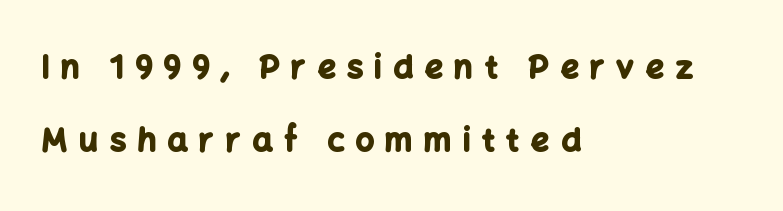
The image shows 32 px bold sans-serif type, upright; set left-aligned, loose line spacing (2.28x), unusually wide letter spacing (+0.36 em), not underlined; low stroke contrast and a medium x-height.
